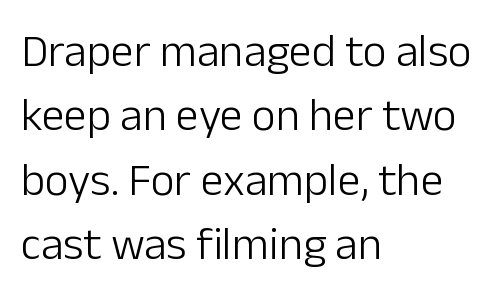
Q: Is the text bold? A: No.
Q: Is the text italic (slanted)? A: No, it is upright.
Q: Is the typeface a serif or a sans-serif typeface? A: Sans-serif.
Q: Is the text underlined? A: No.
Q: How is the paragraph aligned? A: Left-aligned.
Q: Is the spacing between letters normal or unusually wide? A: Normal.
Q: Is the spacing between lines tight, normal or loose? A: Normal.
Q: Width (condensed, normal, or wide)? A: Normal.
Q: Stroke contrast? A: Low.
Q: x-height? A: Medium.
Q: Monospaced? A: No.
